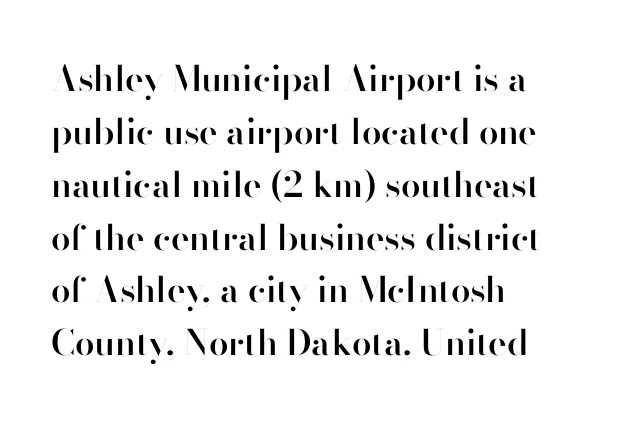
{"serif": "no", "italic": "no", "bold": "semi", "weight": "semibold", "width": "normal", "stroke_contrast": "high", "x_height": "small", "monospaced": "no", "underline": "no", "align": "left", "line_spacing": "normal", "line_spacing_ratio": 1.51, "letter_spacing": "normal", "letter_spacing_em": 0.0, "glyph_px": 35}
